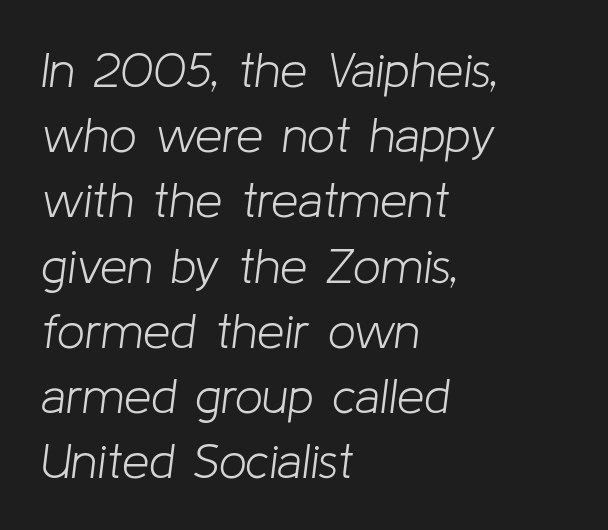
The image shows 49 px light type, italic (leaning right); set left-aligned, normal line spacing (1.33x), normal letter spacing, not underlined; low stroke contrast and a medium x-height.
